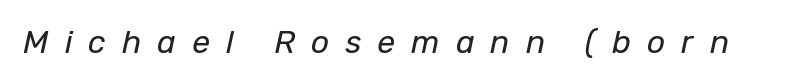
{"italic": "yes", "lean": "right", "slant_degrees": 12, "bold": "no", "weight": "regular", "width": "normal", "stroke_contrast": "low", "x_height": "medium", "monospaced": "no", "underline": "no", "letter_spacing": "wide", "letter_spacing_em": 0.5, "glyph_px": 32}
